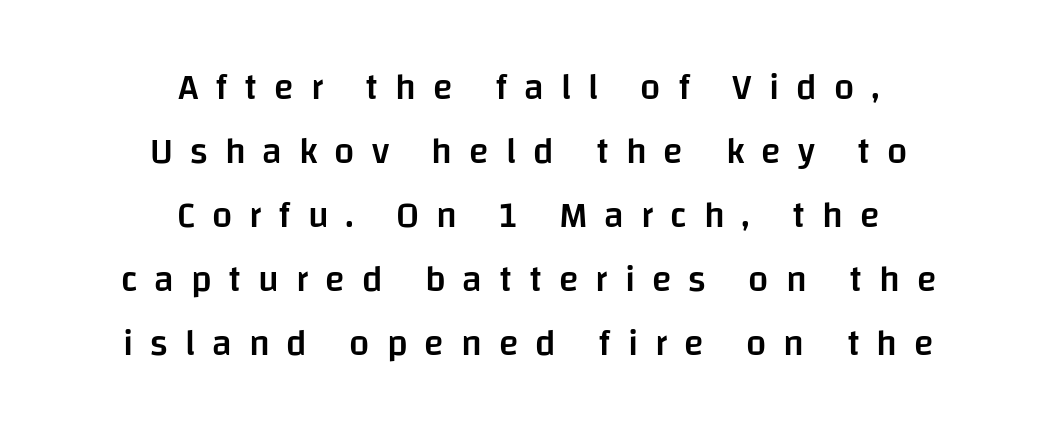
The image shows 36 px semibold sans-serif type, upright; set centered, line spacing 1.78x, unusually wide letter spacing (+0.47 em), not underlined; low stroke contrast and a large x-height.
